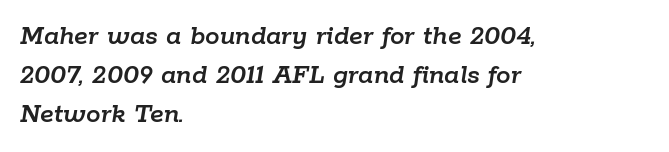
{"italic": "yes", "lean": "right", "slant_degrees": 9, "width": "normal", "stroke_contrast": "low", "x_height": "medium", "monospaced": "no", "underline": "no", "align": "left", "line_spacing": "normal", "line_spacing_ratio": 1.34, "letter_spacing": "normal", "letter_spacing_em": 0.0, "glyph_px": 29}
